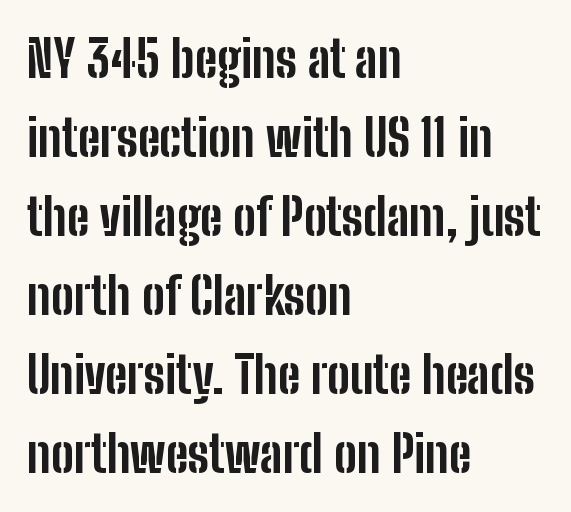
Q: Is the text bold? A: Yes.
Q: Is the text italic (slanted)? A: No, it is upright.
Q: Is the typeface a serif or a sans-serif typeface? A: Sans-serif.
Q: Is the text underlined? A: No.
Q: How is the paragraph aligned? A: Left-aligned.
Q: Is the spacing between letters normal or unusually wide? A: Normal.
Q: Is the spacing between lines tight, normal or loose? A: Normal.
Q: Width (condensed, normal, or wide)? A: Condensed.
Q: Stroke contrast? A: Low.
Q: x-height? A: Medium.
Q: Monospaced? A: No.
